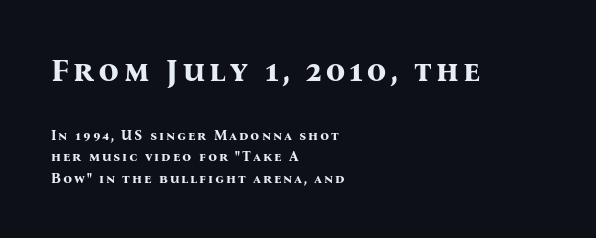
Q: Is the text bold? A: Yes.
Q: Is the text italic (slanted)? A: No, it is upright.
Q: Is the typeface a serif or a sans-serif typeface? A: Serif.
Q: Is the text underlined? A: No.
Q: How is the paragraph aligned? A: Left-aligned.
Q: Is the spacing between lines tight, normal or loose? A: Normal.
Q: Which block of text is set in a larger size, the first (top) or the second (bottom)? A: The first (top) one.
Q: Width (condensed, normal, or wide)? A: Normal.
Q: Stroke contrast? A: Medium.
Q: x-height? A: Medium.
Q: Monospaced? A: No.
